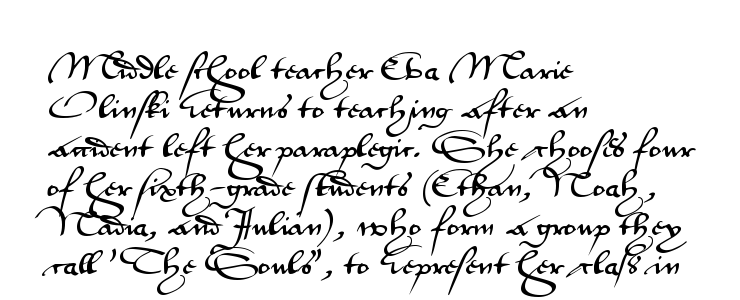
The compositor pushed each line to the left boundary. This sample keeps an unexceptional amount of space between lines. Here the glyphs are tracked normally, forming tight word shapes. Descender tails drop into unmarked territory.
